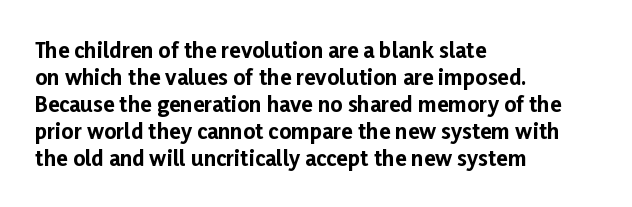
{"italic": "no", "bold": "yes", "underline": "no", "align": "left", "line_spacing": "normal", "line_spacing_ratio": 1.28, "letter_spacing": "normal", "letter_spacing_em": 0.0, "glyph_px": 21}
